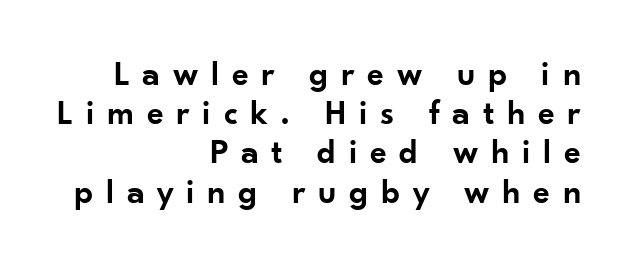
The image shows 35 px semibold sans-serif type, upright; set right-aligned, tight line spacing (1.12x), unusually wide letter spacing (+0.36 em), not underlined; low stroke contrast and a small x-height.
